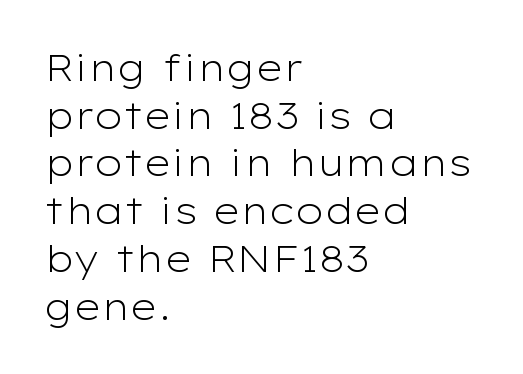
Q: Is the text bold? A: No.
Q: Is the text italic (slanted)? A: No, it is upright.
Q: Is the typeface a serif or a sans-serif typeface? A: Sans-serif.
Q: Is the text underlined? A: No.
Q: How is the paragraph aligned? A: Left-aligned.
Q: Is the spacing between letters normal or unusually wide? A: Normal.
Q: Is the spacing between lines tight, normal or loose? A: Normal.
Q: Width (condensed, normal, or wide)? A: Wide.
Q: Stroke contrast? A: Low.
Q: x-height? A: Medium.
Q: Monospaced? A: No.
